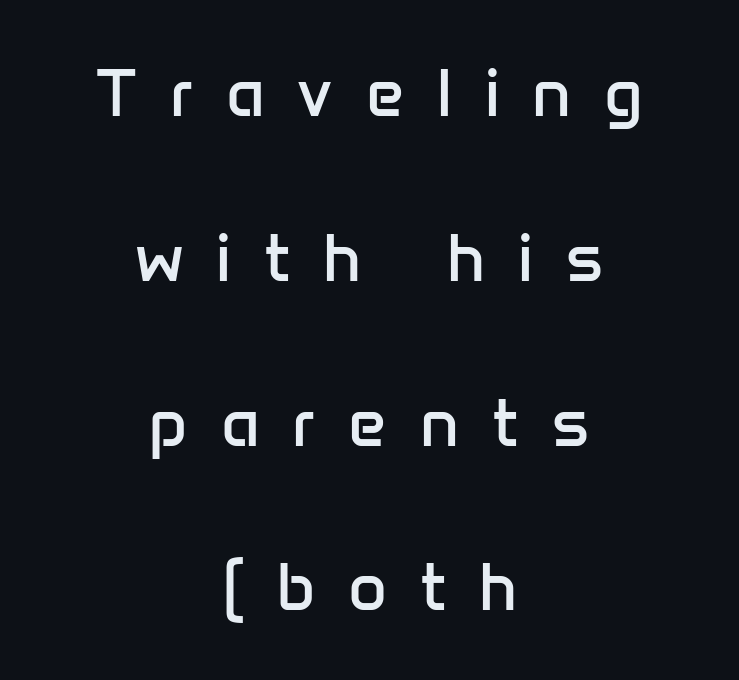
{"serif": "no", "italic": "no", "bold": "no", "weight": "regular", "width": "normal", "stroke_contrast": "low", "x_height": "medium", "monospaced": "no", "underline": "no", "align": "center", "line_spacing": "loose", "line_spacing_ratio": 2.46, "letter_spacing": "wide", "letter_spacing_em": 0.49, "glyph_px": 67}
